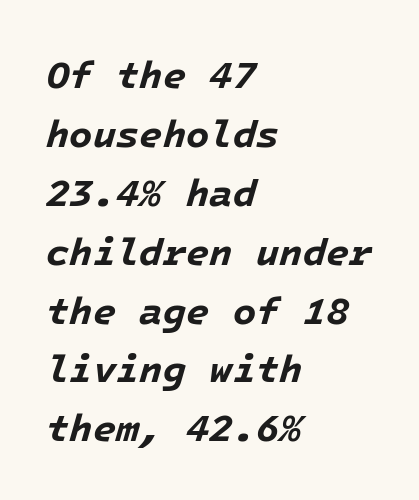
The image shows 38 px bold type, italic (leaning right); set left-aligned, normal line spacing (1.55x), normal letter spacing, not underlined; low stroke contrast and a medium x-height.
